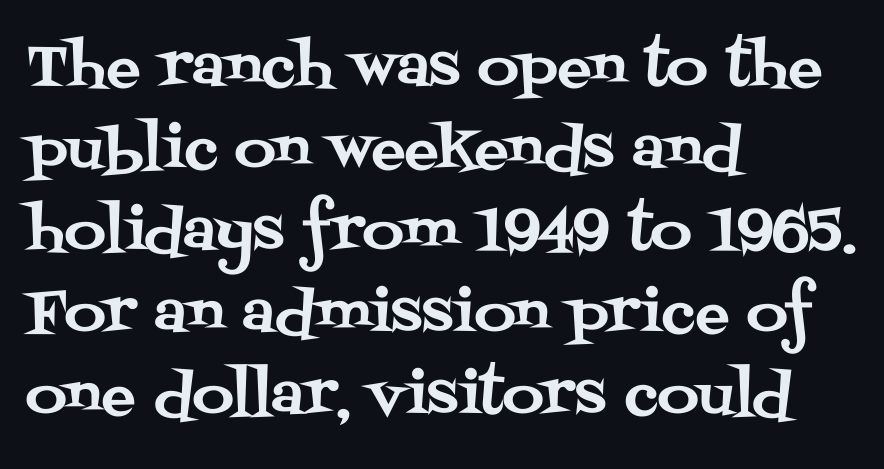
{"serif": "yes", "italic": "no", "width": "normal", "stroke_contrast": "medium", "x_height": "large", "monospaced": "no", "underline": "no", "align": "left", "line_spacing": "normal", "line_spacing_ratio": 1.44, "letter_spacing": "normal", "letter_spacing_em": 0.0, "glyph_px": 57}
